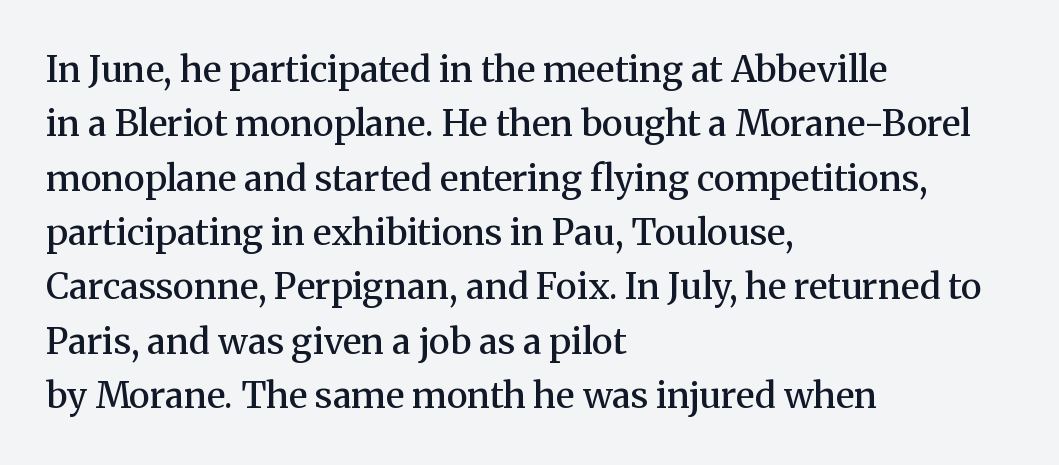
Students, observe: this is what conventionally led text looks like. Spacing between characters is what you'd get straight out of the box. Look at the bottom of the vertical strokes: they flare into serifs here. The axis of the letterforms is exactly vertical. Each row of text sits above clean, open space.
